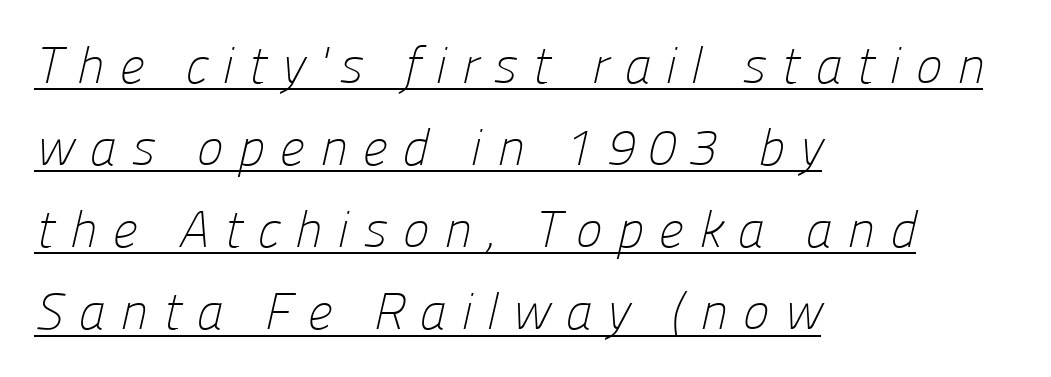
A typesetter would call this leading conventional body-copy spacing. Stems and bowls with no extra thickness — not bold. Horizontally, the lines are justified to the leading edge only. Looks like regular typesetting: each glyph gets only the width it needs. Caption: lettering with a line underneath.
